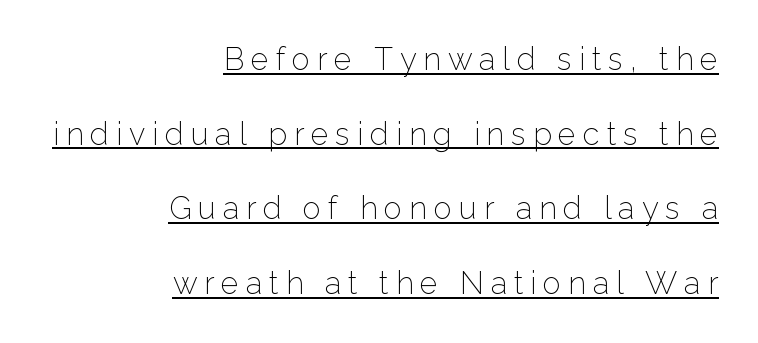
The image shows 31 px light sans-serif type, upright; set right-aligned, loose line spacing (2.41x), unusually wide letter spacing (+0.22 em), underlined; low stroke contrast and a medium x-height.
